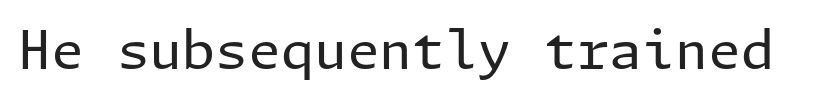
Is the stroke heavy? The answer is a plain regular-or-lighter. Words float on clear page, feet unadorned. Ordinary non-slanted type is in use. What kind of face is this? One without serifs — a sans. Nothing unusual about the tracking: characters are spaced as the font intends.
